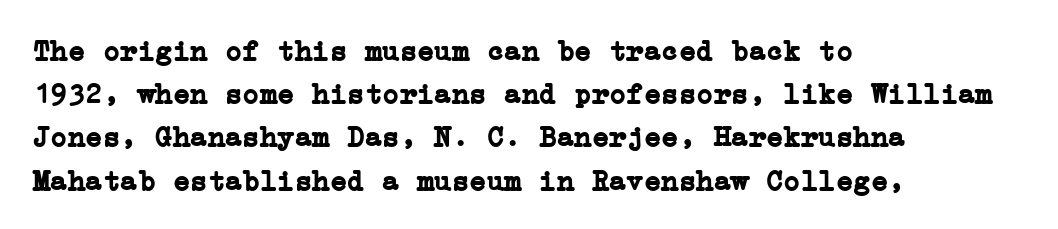
The image shows 29 px semibold serif type, upright; set left-aligned, normal line spacing (1.49x), normal letter spacing, not underlined; low stroke contrast and a medium x-height.
